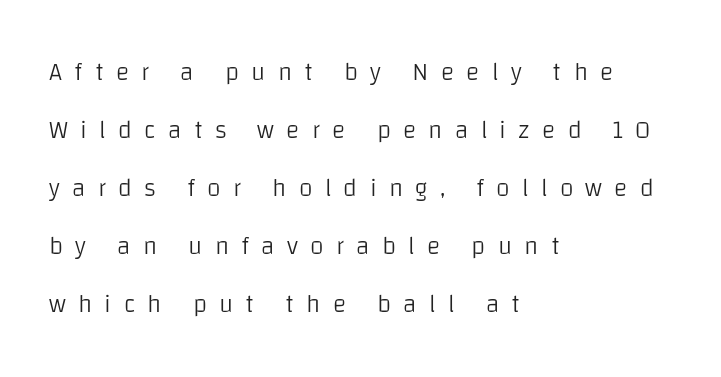
The image shows 25 px text type, upright; set left-aligned, loose line spacing (2.32x), unusually wide letter spacing (+0.49 em), not underlined.
